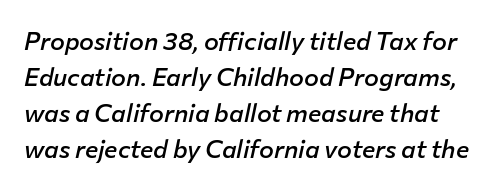
The image shows 25 px text type, italic (leaning right); set normal line spacing (1.44x), normal letter spacing, not underlined.
